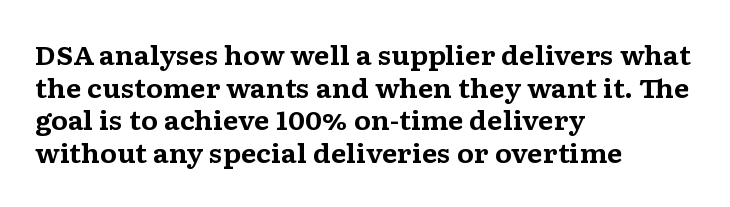
You could call the tracking neutral — neither tight nor loose. Ordinary non-slanted type is in use. Heavy, bold letterforms. Does the copy run flush right? No — it runs flush left. Regular leading.
